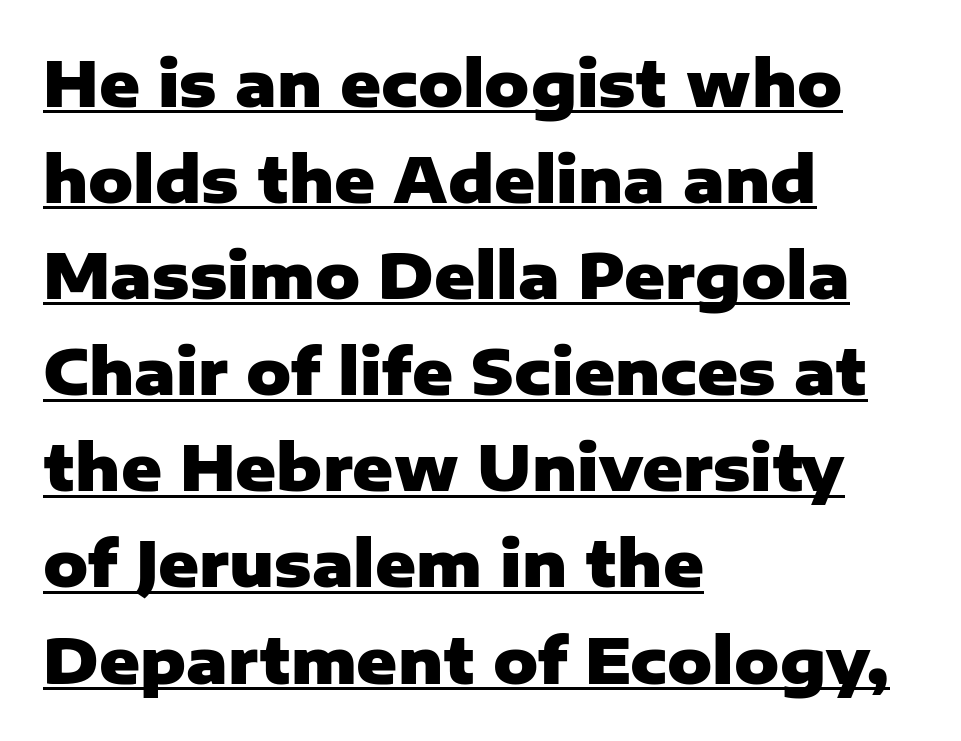
{"serif": "no", "italic": "no", "bold": "yes", "weight": "heavy", "width": "normal", "stroke_contrast": "low", "x_height": "medium", "monospaced": "no", "underline": "yes", "align": "left", "line_spacing": "normal", "line_spacing_ratio": 1.55, "letter_spacing": "normal", "letter_spacing_em": 0.0, "glyph_px": 62}
